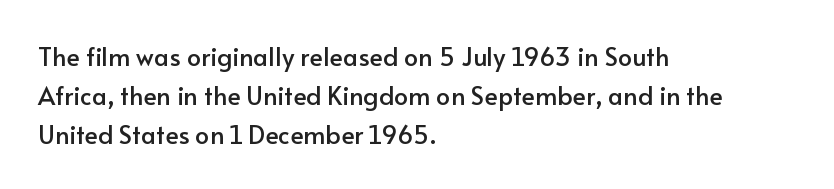
The horizontal fit of the characters is conventional and even. The passage shown stacks its lines at a standard gap. The letters stand straight up with perfectly vertical stems. Descender tails drop into unmarked territory. Is the block centered? No — it sits flush against the left margin.
